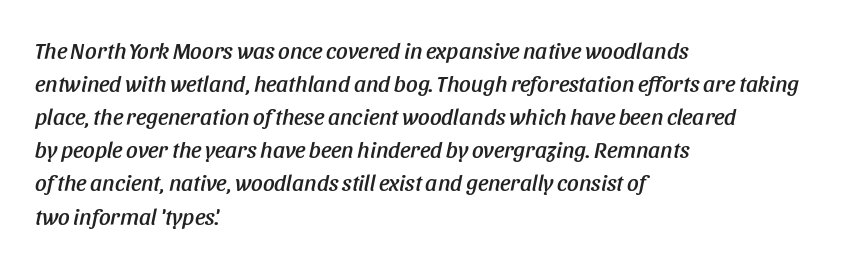
{"italic": "yes", "lean": "right", "slant_degrees": 11, "underline": "no", "align": "left", "line_spacing": "normal", "line_spacing_ratio": 1.44, "letter_spacing": "normal", "letter_spacing_em": 0.0, "glyph_px": 23}
